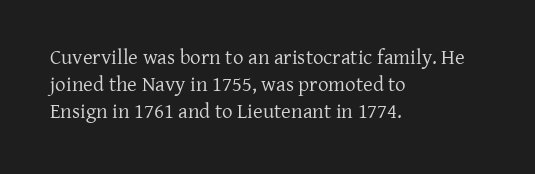
These lines keep a tight, regular rhythm from letter to letter. The rows are spaced the way most documents space them. Nothing heavy about these letters — not bold at all. A roman cut, with each character standing at attention. Check under the words: just untouched page. All the whitespace from short lines collects on the right.
